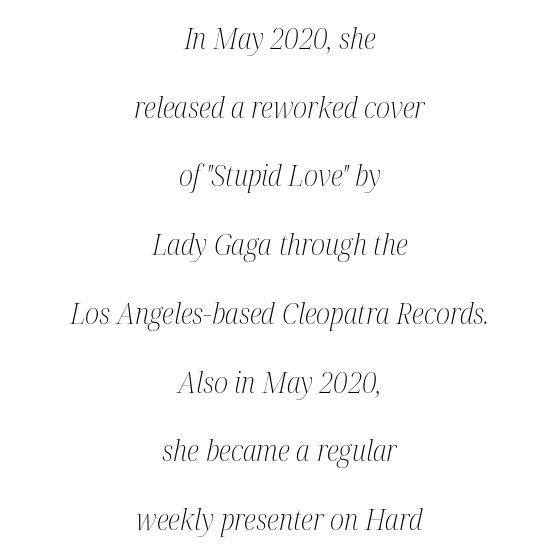
{"serif": "yes", "italic": "yes", "lean": "right", "slant_degrees": 12, "bold": "no", "weight": "light", "width": "condensed", "stroke_contrast": "medium", "x_height": "medium", "monospaced": "no", "underline": "no", "align": "center", "line_spacing": "loose", "line_spacing_ratio": 2.37, "letter_spacing": "normal", "letter_spacing_em": 0.0, "glyph_px": 29}
